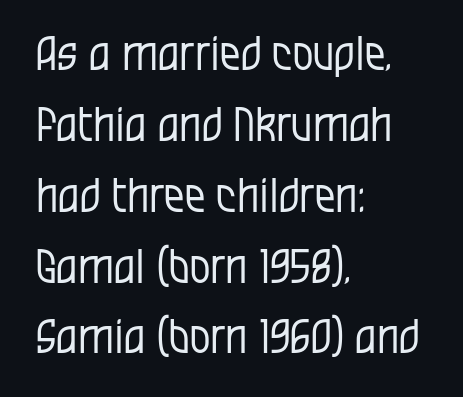
The image shows 46 px regular-weight, condensed sans-serif type, upright; set left-aligned, normal line spacing (1.54x), normal letter spacing, not underlined; low stroke contrast and a large x-height.
